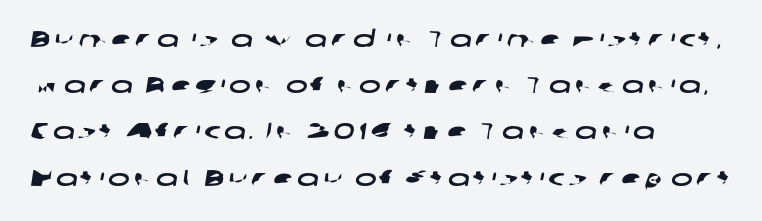
Descenders are the only things crossing below the line. How would I describe the line gaps? Wide and relaxed. Which margin do the lines hug? The left one — the right edge is uneven.
